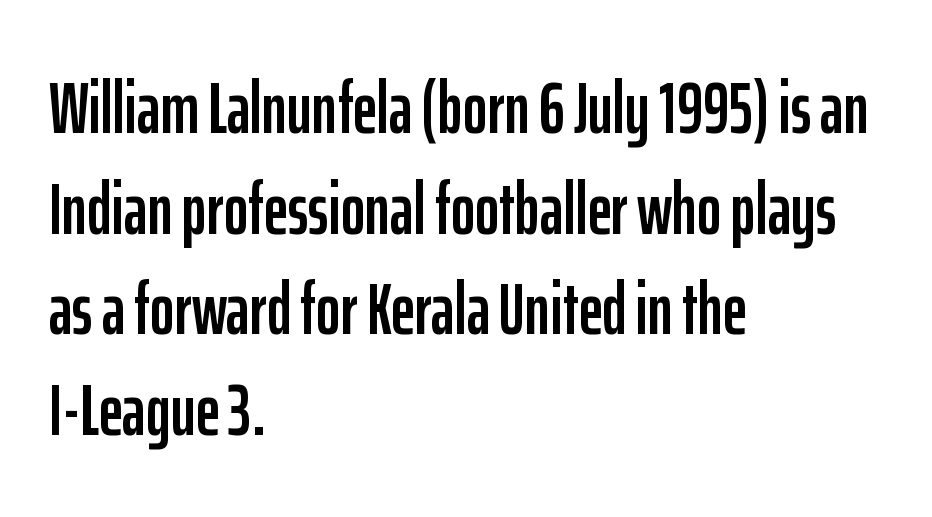
The image shows 74 px condensed sans-serif type, upright; set left-aligned, normal line spacing (1.36x), normal letter spacing, not underlined; low stroke contrast and a medium x-height.
